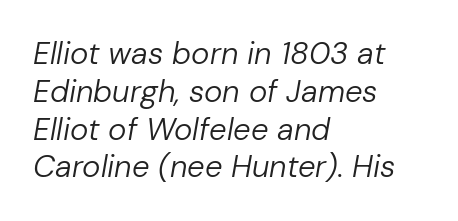
{"italic": "yes", "lean": "right", "slant_degrees": 10, "bold": "no", "weight": "regular", "width": "normal", "stroke_contrast": "low", "x_height": "medium", "monospaced": "no", "underline": "no", "align": "left", "line_spacing_ratio": 1.22, "letter_spacing": "normal", "letter_spacing_em": 0.0, "glyph_px": 31}
